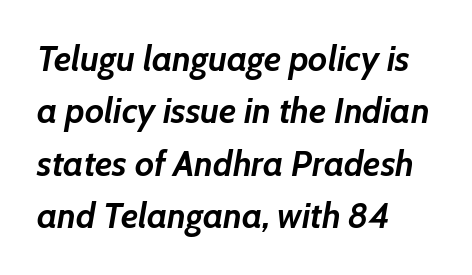
The image shows 35 px semibold type, italic (leaning right); set left-aligned, normal line spacing (1.5x), normal letter spacing, not underlined; low stroke contrast and a medium x-height.
